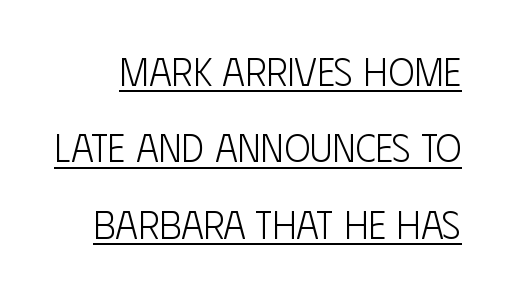
{"serif": "no", "italic": "no", "bold": "no", "weight": "light", "width": "condensed", "stroke_contrast": "low", "x_height": "large", "monospaced": "no", "underline": "yes", "line_spacing": "loose", "line_spacing_ratio": 1.96, "letter_spacing": "normal", "letter_spacing_em": 0.0, "glyph_px": 39}
